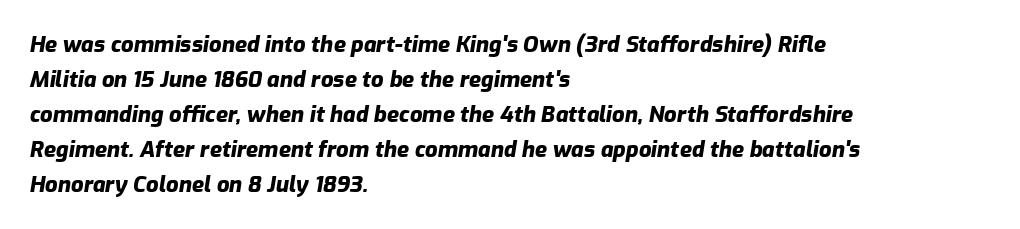
A full-strength bold gives these letters their thick strokes. Regarding leading, the lines here are spaced in the standard way. This sample is left-justified, so line endings fall wherever the words run out. Each row of text sits above clean, open space.
